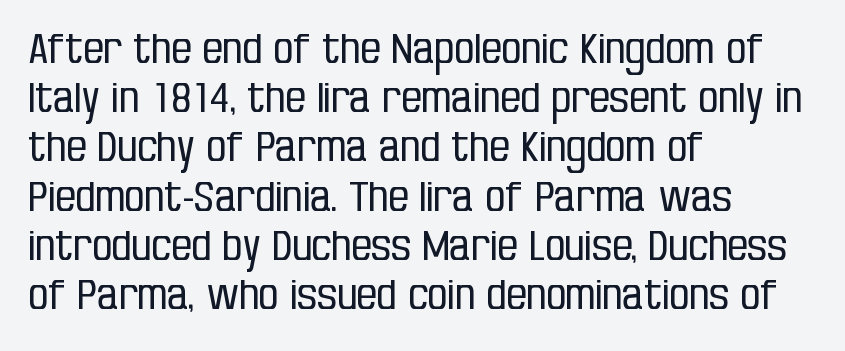
The image shows 40 px regular-weight, condensed sans-serif type, upright; set left-aligned, line spacing 1.23x, normal letter spacing, not underlined; low stroke contrast and a large x-height.
